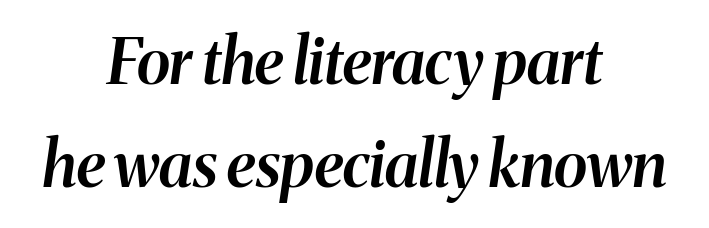
The image shows 63 px semibold type, italic (leaning right); set centered, normal line spacing (1.64x), normal letter spacing, not underlined; medium stroke contrast and a medium x-height.
